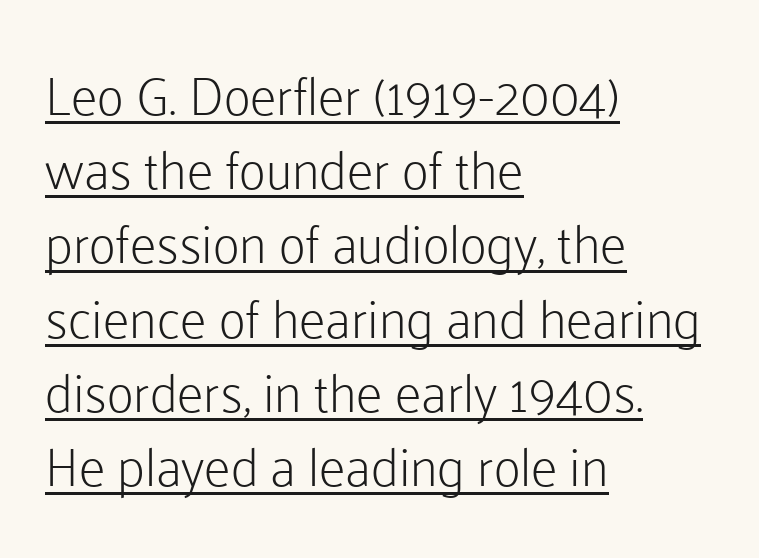
{"serif": "no", "italic": "no", "bold": "no", "weight": "light", "width": "normal", "stroke_contrast": "low", "x_height": "medium", "monospaced": "no", "underline": "yes", "align": "left", "line_spacing": "normal", "line_spacing_ratio": 1.4, "letter_spacing": "normal", "letter_spacing_em": 0.0, "glyph_px": 53}
